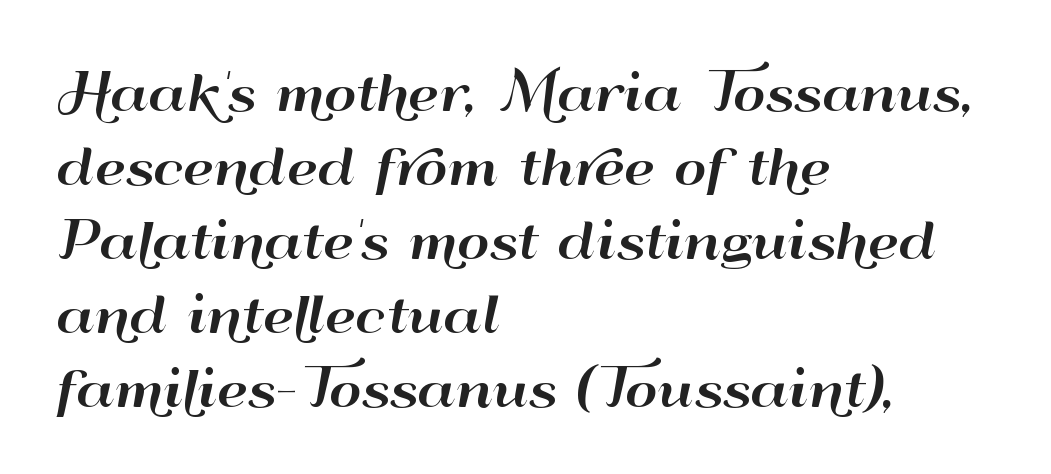
The image shows 50 px wide sans-serif type; set left-aligned, normal line spacing (1.48x), normal letter spacing, not underlined; high stroke contrast and a small x-height.
